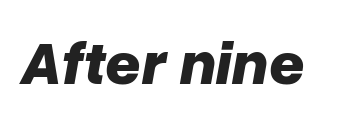
Q: Is the text bold? A: Yes.
Q: Is the text italic (slanted)? A: Yes, it leans right by about 10 degrees.
Q: Is the text underlined? A: No.
Q: Is the spacing between letters normal or unusually wide? A: Normal.
Q: Width (condensed, normal, or wide)? A: Normal.
Q: Stroke contrast? A: Low.
Q: x-height? A: Medium.
Q: Monospaced? A: No.
